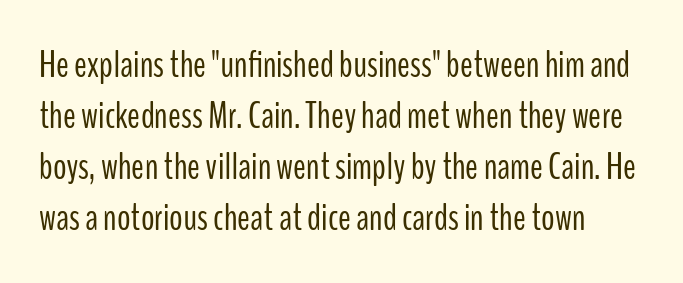
Ink coverage per letter is moderate at most. Posture: vertical. This rendering features lettering with no underline. The passage shown is typeset with a sans-serif family. Short note: letters normally spaced.
